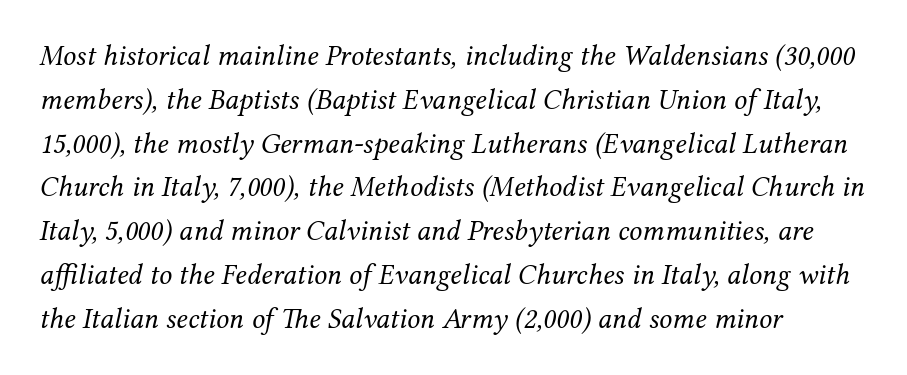
Q: Is the text bold? A: No.
Q: Is the text italic (slanted)? A: Yes, it leans right by about 12 degrees.
Q: Is the typeface a serif or a sans-serif typeface? A: Serif.
Q: Is the text underlined? A: No.
Q: How is the paragraph aligned? A: Left-aligned.
Q: Is the spacing between letters normal or unusually wide? A: Normal.
Q: Is the spacing between lines tight, normal or loose? A: Normal.
Q: Width (condensed, normal, or wide)? A: Normal.
Q: Stroke contrast? A: Medium.
Q: x-height? A: Medium.
Q: Monospaced? A: No.
